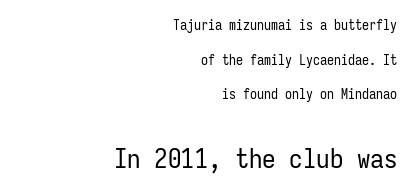
Q: Is the text bold? A: No.
Q: Is the text italic (slanted)? A: No, it is upright.
Q: Is the text underlined? A: No.
Q: How is the paragraph aligned? A: Right-aligned.
Q: Is the spacing between letters normal or unusually wide? A: Normal.
Q: Is the spacing between lines tight, normal or loose? A: Loose.
Q: Which block of text is set in a larger size, the first (top) or the second (bottom)? A: The second (bottom) one.
